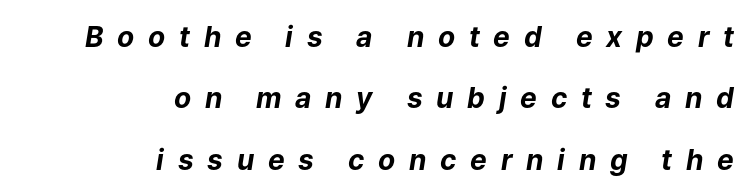
{"italic": "yes", "lean": "right", "slant_degrees": 9, "bold": "yes", "weight": "bold", "width": "normal", "stroke_contrast": "low", "x_height": "medium", "monospaced": "no", "underline": "no", "align": "right", "line_spacing": "loose", "line_spacing_ratio": 2.19, "letter_spacing": "wide", "letter_spacing_em": 0.49, "glyph_px": 28}
